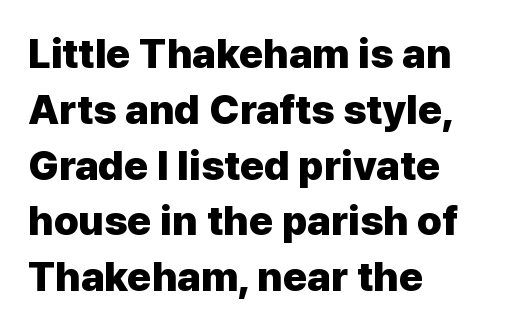
Q: Is the text bold? A: Yes.
Q: Is the text italic (slanted)? A: No, it is upright.
Q: Is the typeface a serif or a sans-serif typeface? A: Sans-serif.
Q: Is the text underlined? A: No.
Q: How is the paragraph aligned? A: Left-aligned.
Q: Is the spacing between letters normal or unusually wide? A: Normal.
Q: Is the spacing between lines tight, normal or loose? A: Normal.
Q: Width (condensed, normal, or wide)? A: Normal.
Q: Stroke contrast? A: Low.
Q: x-height? A: Medium.
Q: Monospaced? A: No.
